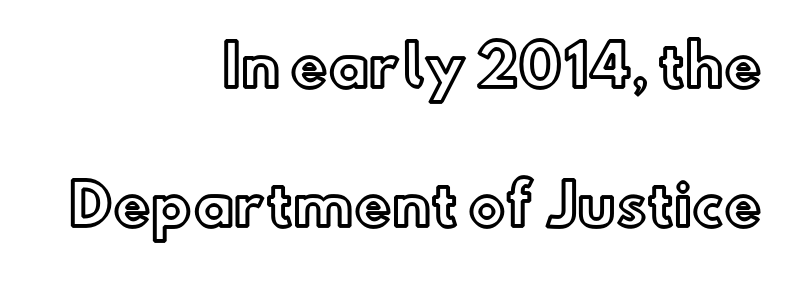
{"italic": "no", "width": "normal", "x_height": "small", "monospaced": "no", "underline": "no", "align": "right", "line_spacing": "loose", "line_spacing_ratio": 2.49, "letter_spacing": "normal", "letter_spacing_em": 0.0, "glyph_px": 56}
